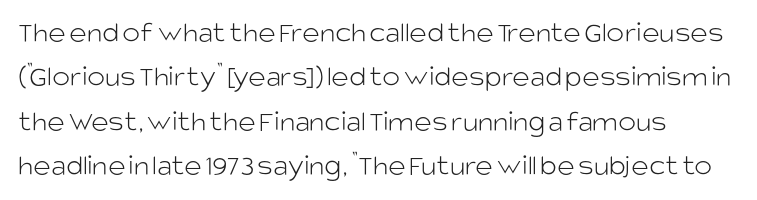
The image shows 30 px light sans-serif type, upright; set left-aligned, normal line spacing (1.48x), normal letter spacing, not underlined; low stroke contrast and a large x-height.
